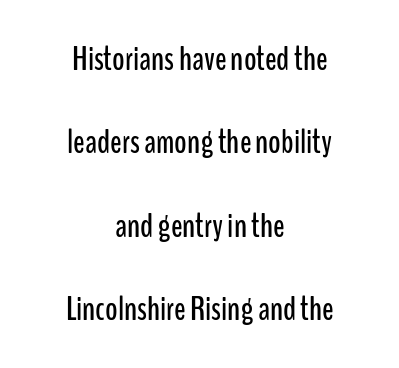
{"serif": "no", "italic": "no", "width": "condensed", "stroke_contrast": "low", "x_height": "medium", "monospaced": "no", "underline": "no", "align": "center", "line_spacing": "loose", "line_spacing_ratio": 2.45, "letter_spacing": "normal", "letter_spacing_em": 0.0, "glyph_px": 34}
